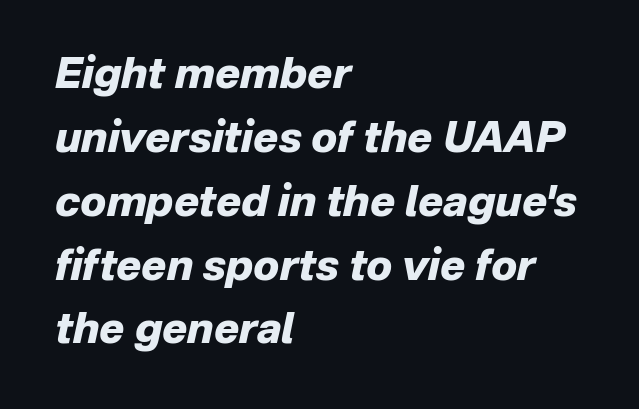
Q: Is the text bold? A: Yes.
Q: Is the text italic (slanted)? A: Yes, it leans right by about 12 degrees.
Q: Is the text underlined? A: No.
Q: How is the paragraph aligned? A: Left-aligned.
Q: Is the spacing between letters normal or unusually wide? A: Normal.
Q: Is the spacing between lines tight, normal or loose? A: Normal.
Q: Width (condensed, normal, or wide)? A: Normal.
Q: Stroke contrast? A: Low.
Q: x-height? A: Medium.
Q: Monospaced? A: No.
